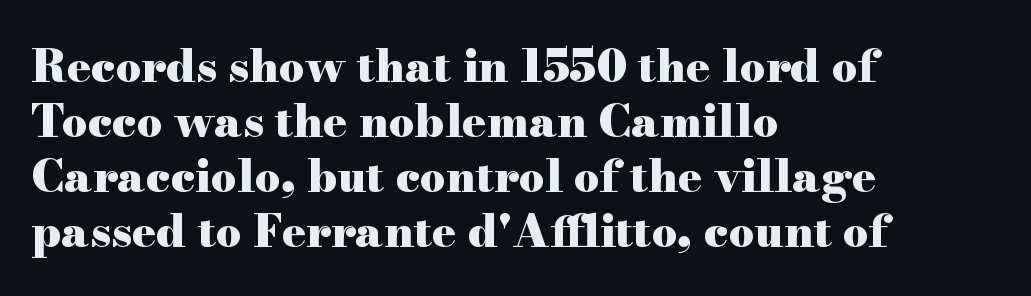
The image shows 45 px heavy, wide serif type, upright; set left-aligned, line spacing 1.22x, normal letter spacing, not underlined; high stroke contrast and a small x-height.
